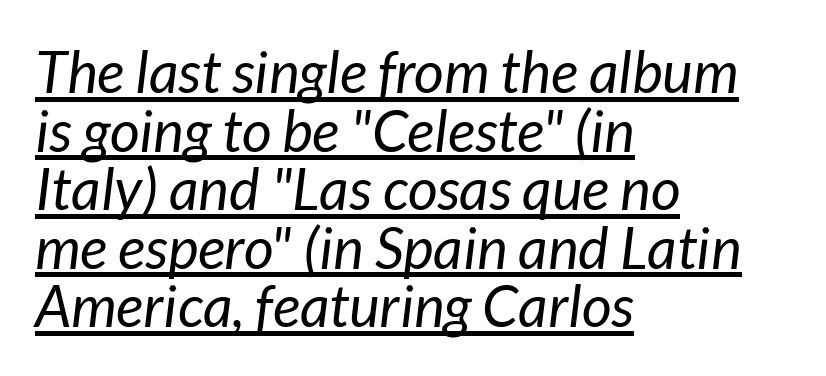
{"italic": "yes", "lean": "right", "slant_degrees": 7, "bold": "no", "weight": "regular", "width": "normal", "stroke_contrast": "low", "x_height": "medium", "monospaced": "no", "underline": "yes", "align": "left", "line_spacing": "tight", "line_spacing_ratio": 1.01, "letter_spacing": "normal", "letter_spacing_em": 0.0, "glyph_px": 58}
